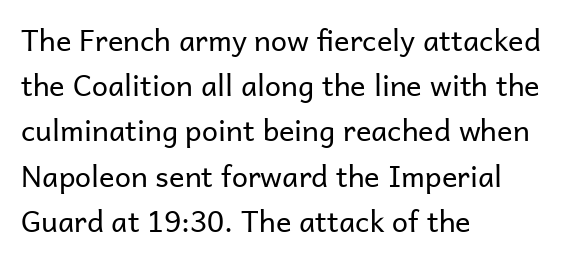
{"serif": "no", "italic": "no", "bold": "no", "weight": "regular", "width": "normal", "stroke_contrast": "low", "x_height": "medium", "monospaced": "no", "underline": "no", "align": "left", "line_spacing": "normal", "line_spacing_ratio": 1.56, "letter_spacing": "normal", "letter_spacing_em": 0.0, "glyph_px": 29}
